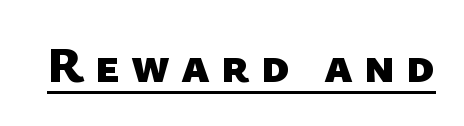
The image shows 50 px heavy sans-serif type; set unusually wide letter spacing (+0.22 em), underlined; low stroke contrast and a medium x-height.
